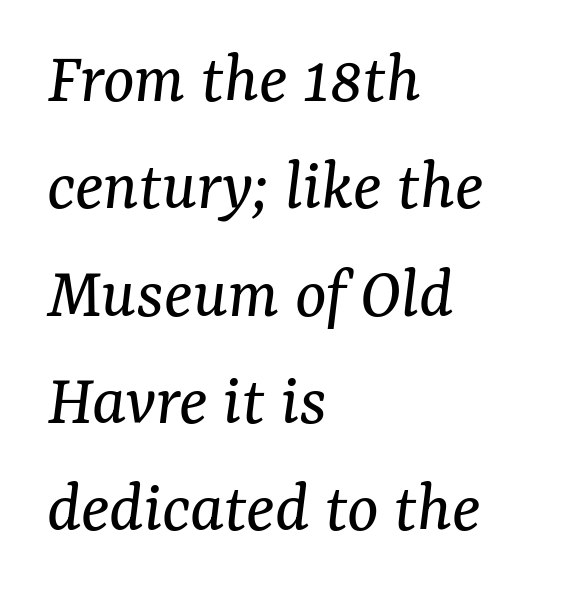
Clear beneath every line of the passage. The axis of the letterforms is tilted away from vertical. Think standard paragraph weight, or any step lighter than that. Leading: standard.
